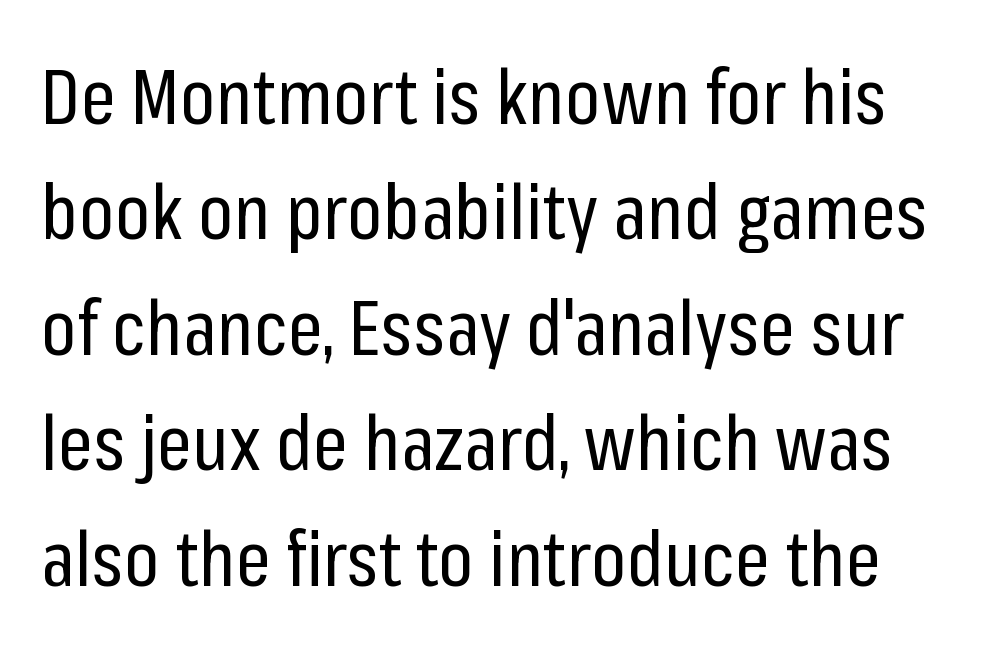
{"serif": "no", "italic": "no", "bold": "no", "weight": "regular", "width": "condensed", "stroke_contrast": "low", "x_height": "medium", "monospaced": "no", "underline": "no", "line_spacing": "normal", "line_spacing_ratio": 1.5, "letter_spacing": "normal", "letter_spacing_em": 0.0, "glyph_px": 77}
